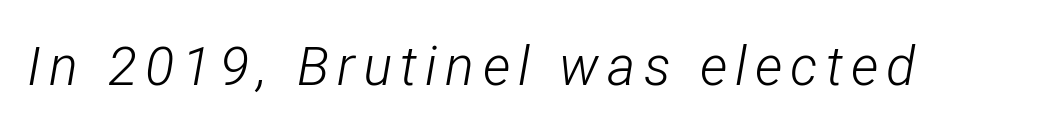
Q: Is the text bold? A: No.
Q: Is the text italic (slanted)? A: Yes, it leans right by about 12 degrees.
Q: Is the text underlined? A: No.
Q: Width (condensed, normal, or wide)? A: Condensed.
Q: Stroke contrast? A: Low.
Q: x-height? A: Medium.
Q: Monospaced? A: No.
